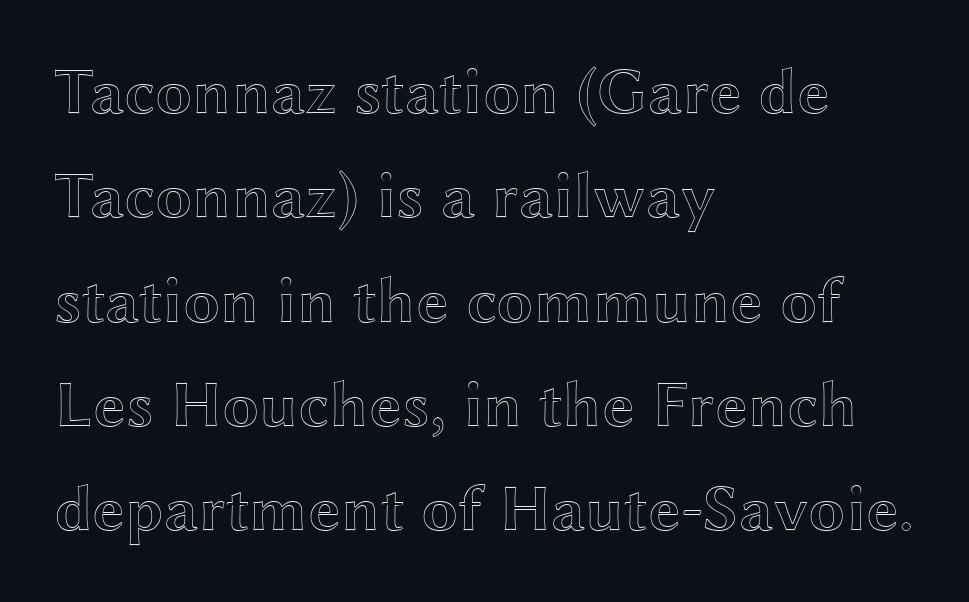
Standard letterfit; no display-style spreading of the glyphs. In terms of posture, this sample is upright. These lines are rendered in a variable-pitch font. The space beneath each line is pristine and unruled.
